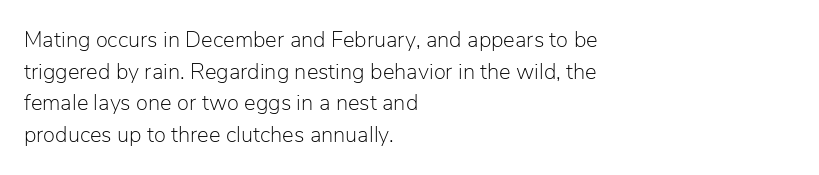
Q: Is the text bold? A: No.
Q: Is the text italic (slanted)? A: No, it is upright.
Q: Is the text underlined? A: No.
Q: How is the paragraph aligned? A: Left-aligned.
Q: Is the spacing between letters normal or unusually wide? A: Normal.
Q: Is the spacing between lines tight, normal or loose? A: Normal.
